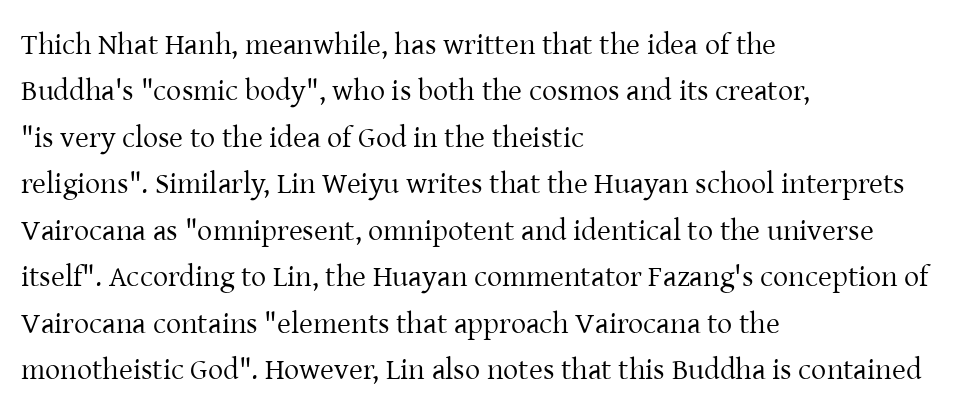
Q: Is the text bold? A: No.
Q: Is the text italic (slanted)? A: No, it is upright.
Q: Is the typeface a serif or a sans-serif typeface? A: Serif.
Q: Is the text underlined? A: No.
Q: How is the paragraph aligned? A: Left-aligned.
Q: Is the spacing between letters normal or unusually wide? A: Normal.
Q: Is the spacing between lines tight, normal or loose? A: Normal.
Q: Width (condensed, normal, or wide)? A: Normal.
Q: Stroke contrast? A: Low.
Q: x-height? A: Medium.
Q: Monospaced? A: No.
